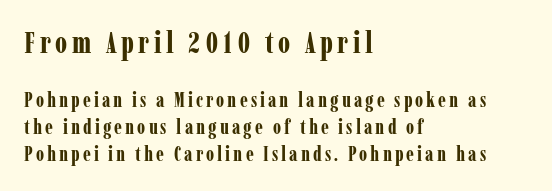
Q: Is the text bold? A: Yes.
Q: Is the text italic (slanted)? A: No, it is upright.
Q: Is the typeface a serif or a sans-serif typeface? A: Serif.
Q: Is the text underlined? A: No.
Q: How is the paragraph aligned? A: Left-aligned.
Q: Is the spacing between lines tight, normal or loose? A: Normal.
Q: Which block of text is set in a larger size, the first (top) or the second (bottom)? A: The first (top) one.
Q: Width (condensed, normal, or wide)? A: Condensed.
Q: Stroke contrast? A: Low.
Q: x-height? A: Medium.
Q: Monospaced? A: No.
